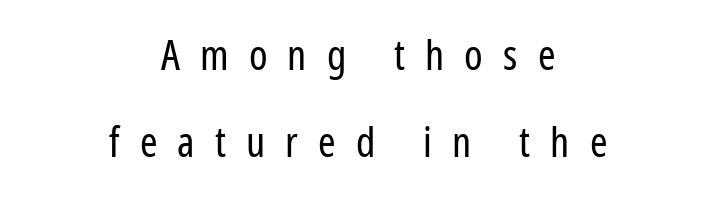
{"serif": "no", "italic": "no", "bold": "no", "weight": "regular", "width": "condensed", "stroke_contrast": "low", "x_height": "medium", "monospaced": "no", "underline": "no", "align": "center", "line_spacing": "loose", "line_spacing_ratio": 2.06, "letter_spacing": "wide", "letter_spacing_em": 0.48, "glyph_px": 42}
